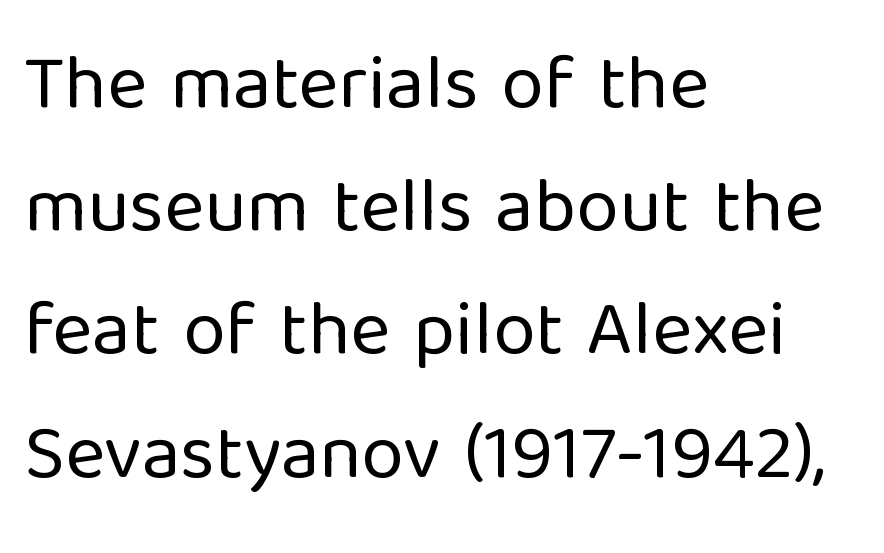
{"serif": "no", "italic": "no", "bold": "no", "weight": "regular", "width": "normal", "stroke_contrast": "low", "x_height": "medium", "monospaced": "no", "underline": "no", "align": "left", "line_spacing": "normal", "line_spacing_ratio": 1.6, "letter_spacing": "normal", "letter_spacing_em": 0.0, "glyph_px": 77}
